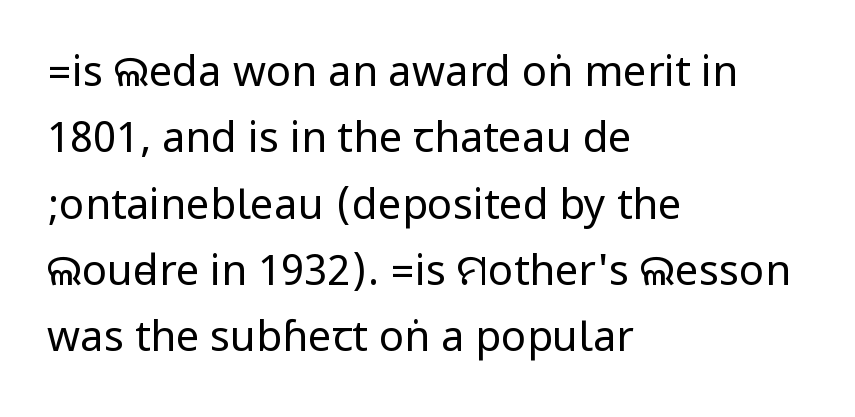
Q: Is the text bold? A: No.
Q: Is the text italic (slanted)? A: No, it is upright.
Q: Is the typeface a serif or a sans-serif typeface? A: Sans-serif.
Q: Is the text underlined? A: No.
Q: How is the paragraph aligned? A: Left-aligned.
Q: Is the spacing between letters normal or unusually wide? A: Normal.
Q: Is the spacing between lines tight, normal or loose? A: Normal.
Q: Width (condensed, normal, or wide)? A: Condensed.
Q: Stroke contrast? A: Low.
